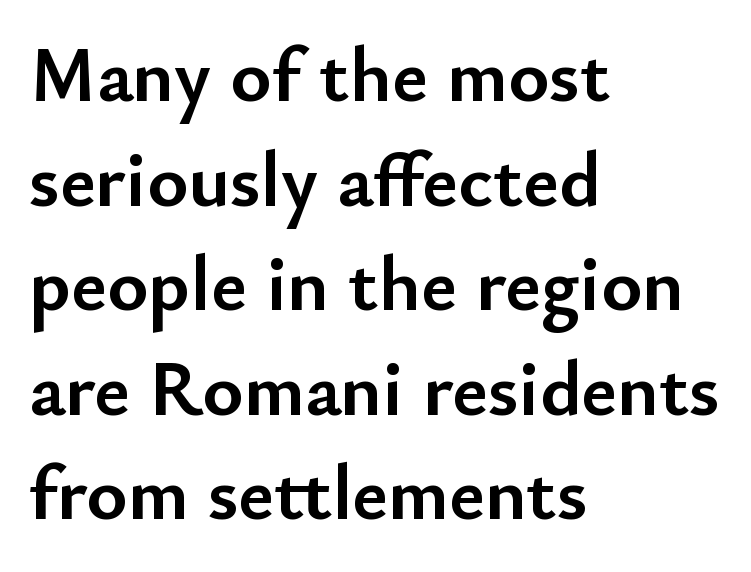
{"serif": "no", "italic": "no", "bold": "yes", "weight": "semibold", "width": "normal", "stroke_contrast": "low", "x_height": "small", "monospaced": "no", "underline": "no", "align": "left", "line_spacing": "normal", "line_spacing_ratio": 1.34, "letter_spacing": "normal", "letter_spacing_em": 0.0, "glyph_px": 78}
